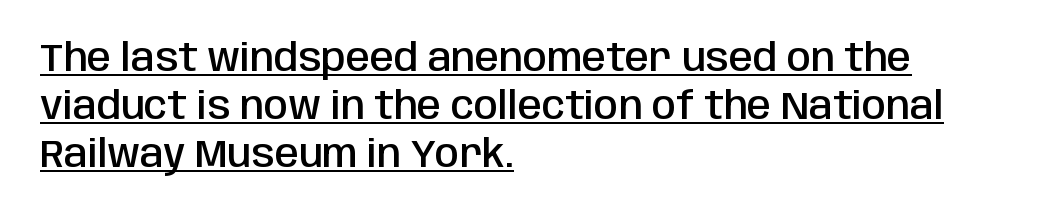
{"serif": "no", "italic": "no", "bold": "semi", "weight": "semibold", "width": "condensed", "stroke_contrast": "low", "x_height": "large", "monospaced": "no", "underline": "yes", "align": "left", "line_spacing_ratio": 1.23, "letter_spacing": "normal", "letter_spacing_em": 0.0, "glyph_px": 39}
